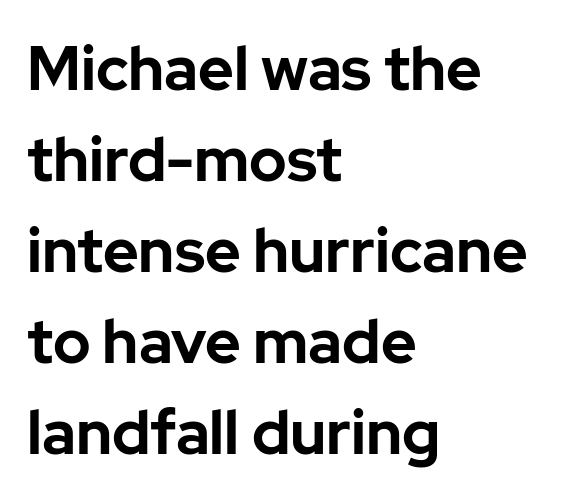
Q: Is the text bold? A: Yes.
Q: Is the text italic (slanted)? A: No, it is upright.
Q: Is the typeface a serif or a sans-serif typeface? A: Sans-serif.
Q: Is the text underlined? A: No.
Q: How is the paragraph aligned? A: Left-aligned.
Q: Is the spacing between letters normal or unusually wide? A: Normal.
Q: Is the spacing between lines tight, normal or loose? A: Normal.
Q: Width (condensed, normal, or wide)? A: Normal.
Q: Stroke contrast? A: Low.
Q: x-height? A: Medium.
Q: Monospaced? A: No.
